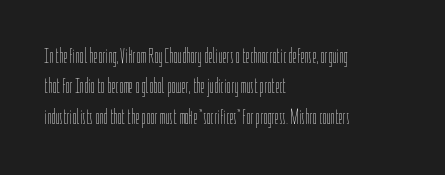
The image shows 21 px text type, upright; set left-aligned, normal line spacing (1.45x), normal letter spacing, not underlined.
